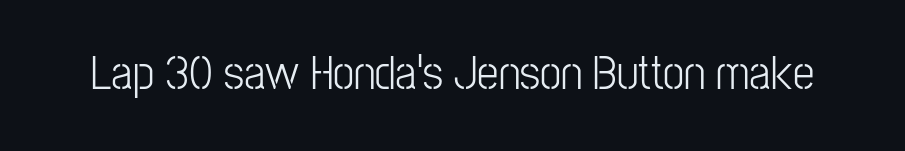
The image shows 48 px condensed sans-serif type, upright; set normal letter spacing, not underlined; low stroke contrast and a medium x-height.
